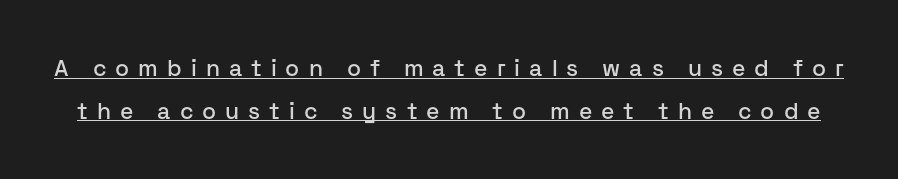
The image shows 23 px text type, upright; set line spacing 1.85x, unusually wide letter spacing (+0.39 em), underlined.
